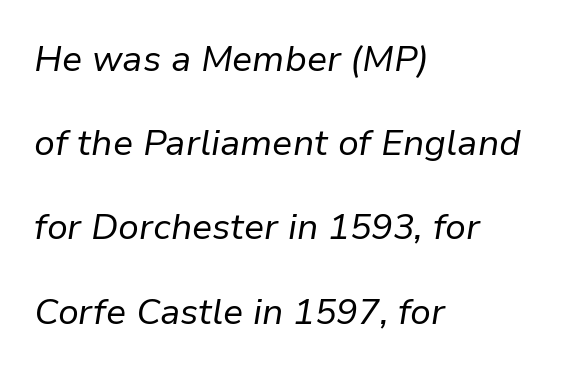
{"italic": "yes", "lean": "right", "slant_degrees": 9, "bold": "no", "weight": "regular", "width": "normal", "stroke_contrast": "low", "x_height": "medium", "monospaced": "no", "underline": "no", "align": "left", "line_spacing": "loose", "line_spacing_ratio": 2.34, "letter_spacing": "normal", "letter_spacing_em": 0.0, "glyph_px": 36}
